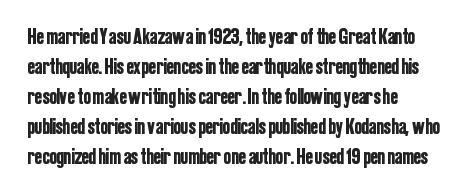
The image shows 22 px text type, upright; set left-aligned, normal line spacing (1.36x), normal letter spacing, not underlined.
